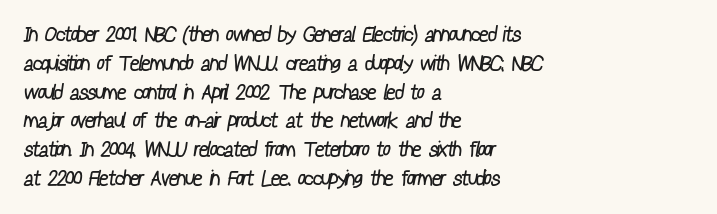
{"bold": "no", "underline": "no", "align": "left", "line_spacing": "normal", "line_spacing_ratio": 1.37, "letter_spacing": "normal", "letter_spacing_em": 0.0, "glyph_px": 21}
